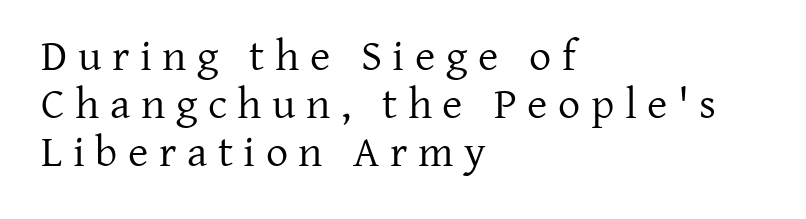
The image shows 44 px regular-weight serif type, upright; set left-aligned, tight line spacing (1.09x), unusually wide letter spacing (+0.24 em), not underlined; low stroke contrast and a medium x-height.
